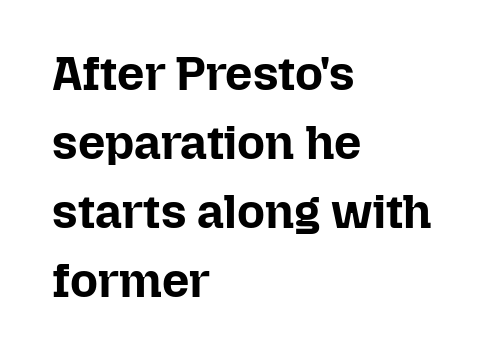
Q: Is the text bold? A: Yes.
Q: Is the text italic (slanted)? A: No, it is upright.
Q: Is the text underlined? A: No.
Q: How is the paragraph aligned? A: Left-aligned.
Q: Is the spacing between letters normal or unusually wide? A: Normal.
Q: Is the spacing between lines tight, normal or loose? A: Normal.
Q: Width (condensed, normal, or wide)? A: Normal.
Q: Stroke contrast? A: Low.
Q: x-height? A: Medium.
Q: Monospaced? A: No.
